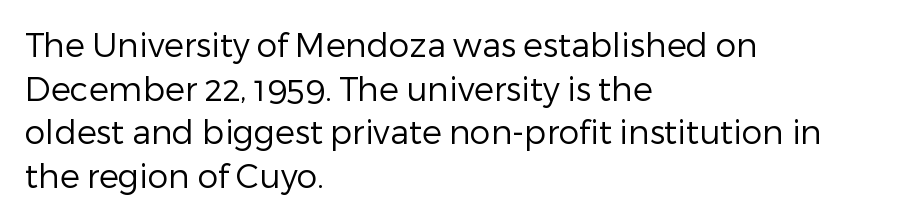
{"serif": "no", "italic": "no", "bold": "no", "weight": "regular", "width": "normal", "stroke_contrast": "low", "x_height": "medium", "monospaced": "no", "underline": "no", "align": "left", "line_spacing": "normal", "line_spacing_ratio": 1.32, "letter_spacing": "normal", "letter_spacing_em": 0.0, "glyph_px": 33}
